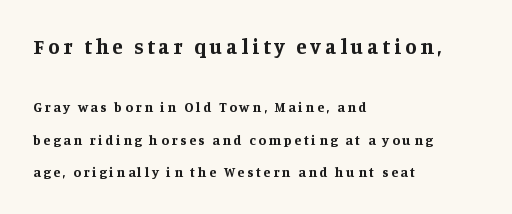
Q: Is the text bold? A: Yes.
Q: Is the text italic (slanted)? A: No, it is upright.
Q: Is the text underlined? A: No.
Q: How is the paragraph aligned? A: Left-aligned.
Q: Is the spacing between lines tight, normal or loose? A: Loose.
Q: Which block of text is set in a larger size, the first (top) or the second (bottom)? A: The first (top) one.
